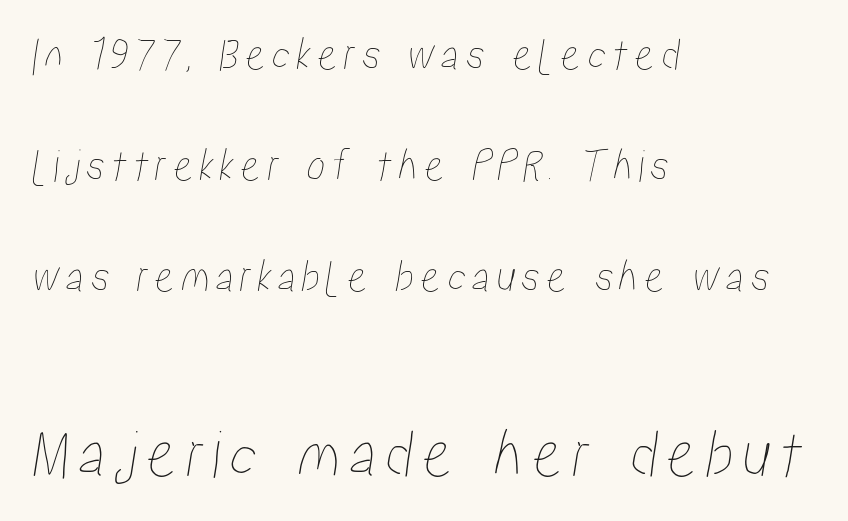
{"width": "condensed", "stroke_contrast": "low", "x_height": "medium", "monospaced": "no", "underline": "no", "align": "left", "line_spacing": "loose", "line_spacing_ratio": 2.36, "larger_block": "second", "size_ratio": 1.49, "glyph_px": 70}
